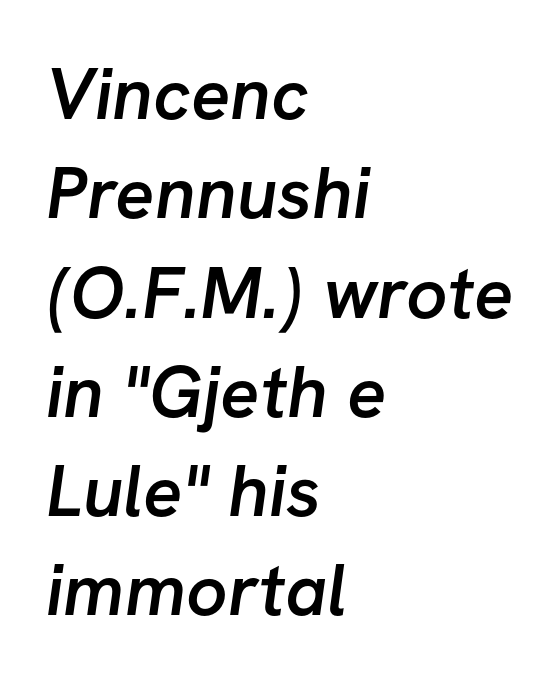
The image shows 73 px semibold sans-serif type; set left-aligned, normal line spacing (1.36x), normal letter spacing, not underlined; low stroke contrast and a medium x-height.
